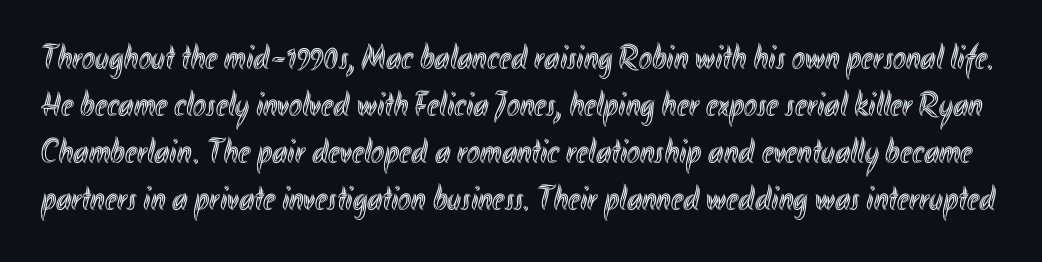
There is no visible air inserted between adjacent glyphs. The words here are not underlined. Quick note: interline space is typical. The letters advance in unequal steps, a hallmark of proportional type.
